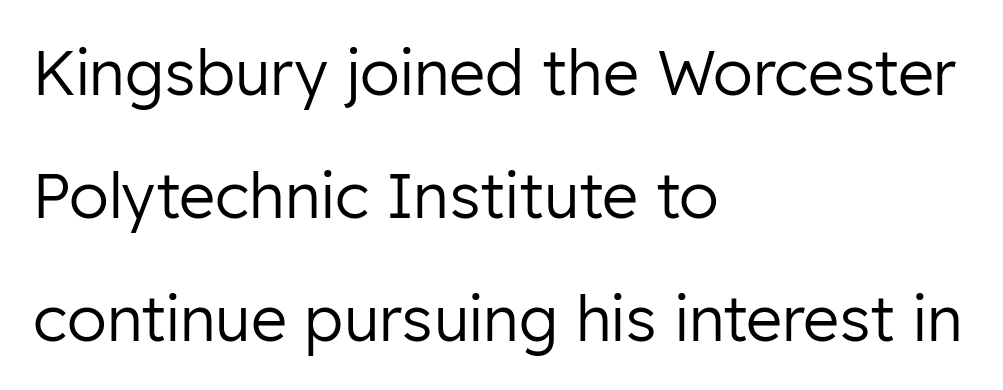
Descenders are the only things crossing below the line. Weight: in the light-to-regular range. The rendering uses natural spacing where letterforms have individual widths. A sans-serif font was chosen for this passage. The horizontal fit of the characters is conventional and even. Interline gaps are noticeably wide in this sample.
